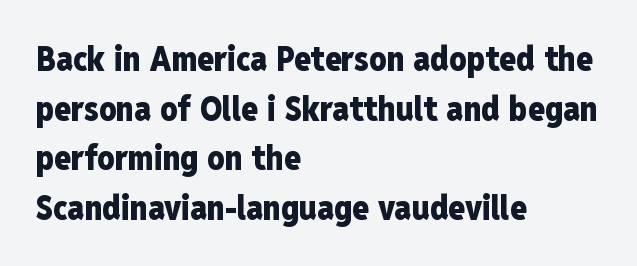
Check where the strokes stop: nothing finishes them off — pure sans. Nobody touched the tracking dial on this one. Here the designer chose a conventional face with non-uniform glyph widths. Chunky letters — that's bold for sure.
